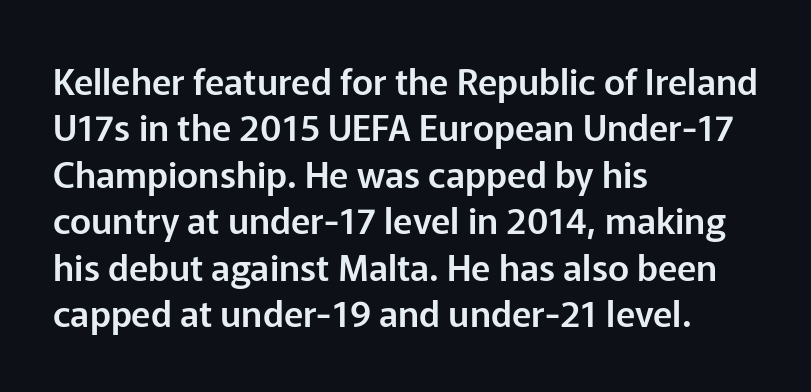
{"serif": "no", "italic": "no", "width": "normal", "stroke_contrast": "low", "x_height": "medium", "monospaced": "no", "underline": "no", "align": "left", "line_spacing": "normal", "line_spacing_ratio": 1.29, "letter_spacing": "normal", "letter_spacing_em": 0.0, "glyph_px": 36}
